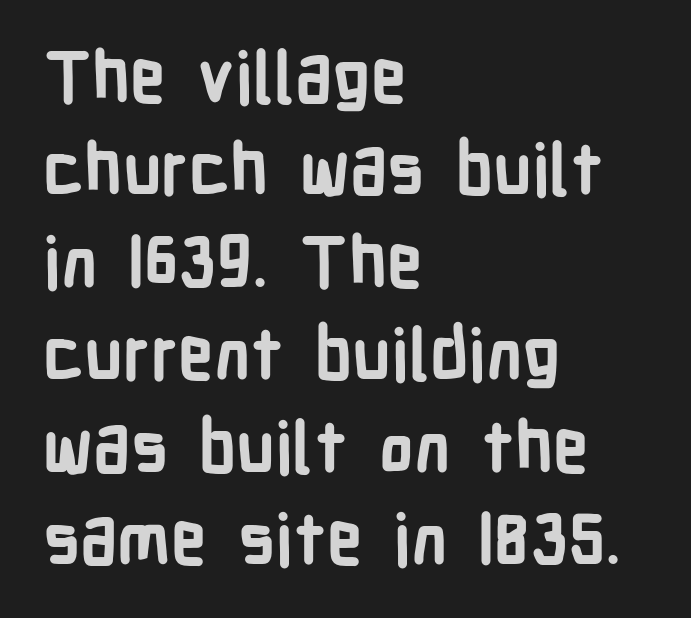
{"serif": "no", "italic": "no", "bold": "yes", "weight": "bold", "width": "condensed", "stroke_contrast": "low", "x_height": "medium", "monospaced": "no", "underline": "no", "align": "left", "line_spacing": "normal", "line_spacing_ratio": 1.32, "letter_spacing": "normal", "letter_spacing_em": 0.0, "glyph_px": 70}
